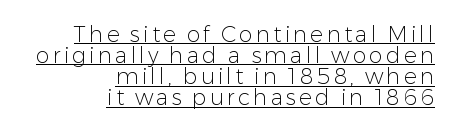
Q: Is the text bold? A: No.
Q: Is the text italic (slanted)? A: No, it is upright.
Q: Is the text underlined? A: Yes.
Q: How is the paragraph aligned? A: Right-aligned.
Q: Is the spacing between lines tight, normal or loose? A: Tight.
